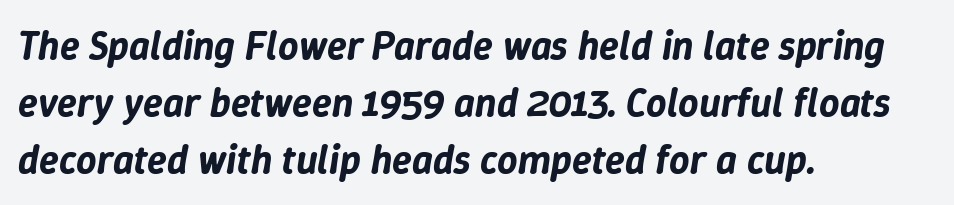
Q: Is the text italic (slanted)? A: Yes, it leans right by about 9 degrees.
Q: Is the text underlined? A: No.
Q: How is the paragraph aligned? A: Left-aligned.
Q: Is the spacing between letters normal or unusually wide? A: Normal.
Q: Is the spacing between lines tight, normal or loose? A: Normal.
Q: Width (condensed, normal, or wide)? A: Normal.
Q: Stroke contrast? A: Low.
Q: x-height? A: Medium.
Q: Monospaced? A: No.
